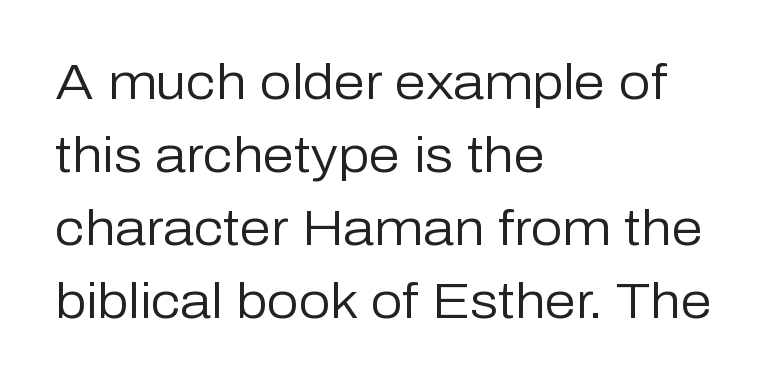
{"serif": "no", "italic": "no", "bold": "no", "weight": "regular", "width": "normal", "stroke_contrast": "low", "x_height": "medium", "monospaced": "no", "underline": "no", "align": "left", "line_spacing": "normal", "line_spacing_ratio": 1.46, "letter_spacing": "normal", "letter_spacing_em": 0.0, "glyph_px": 50}
